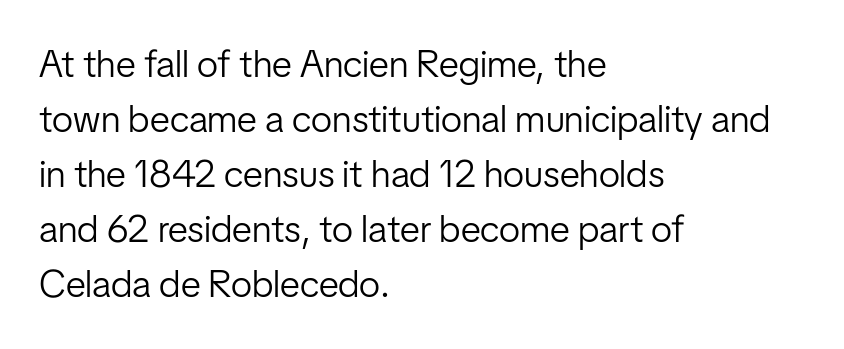
In terms of letterspacing, this is plain default setting. Descenders are the only things crossing below the line. The compositor pushed each line to the left boundary. It's the straight-up-and-down kind of type. This sample keeps an unexceptional amount of space between lines.
